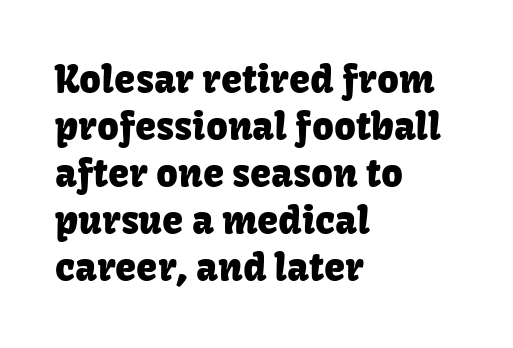
Q: Is the text italic (slanted)? A: No, it is upright.
Q: Is the typeface a serif or a sans-serif typeface? A: Sans-serif.
Q: Is the text underlined? A: No.
Q: How is the paragraph aligned? A: Left-aligned.
Q: Is the spacing between letters normal or unusually wide? A: Normal.
Q: Width (condensed, normal, or wide)? A: Normal.
Q: Stroke contrast? A: Low.
Q: x-height? A: Medium.
Q: Monospaced? A: No.
